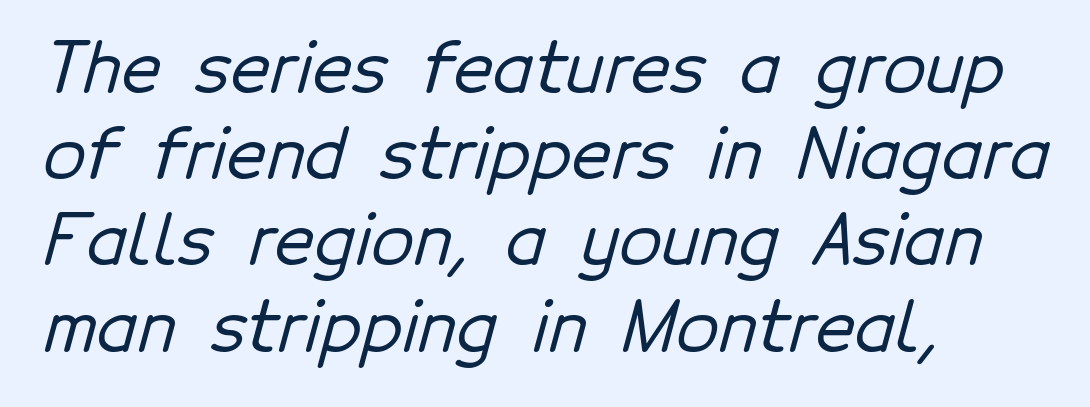
Q: Is the typeface a serif or a sans-serif typeface? A: Sans-serif.
Q: Is the text underlined? A: No.
Q: How is the paragraph aligned? A: Left-aligned.
Q: Is the spacing between letters normal or unusually wide? A: Normal.
Q: Is the spacing between lines tight, normal or loose? A: Normal.
Q: Width (condensed, normal, or wide)? A: Normal.
Q: Stroke contrast? A: Low.
Q: x-height? A: Medium.
Q: Monospaced? A: No.
